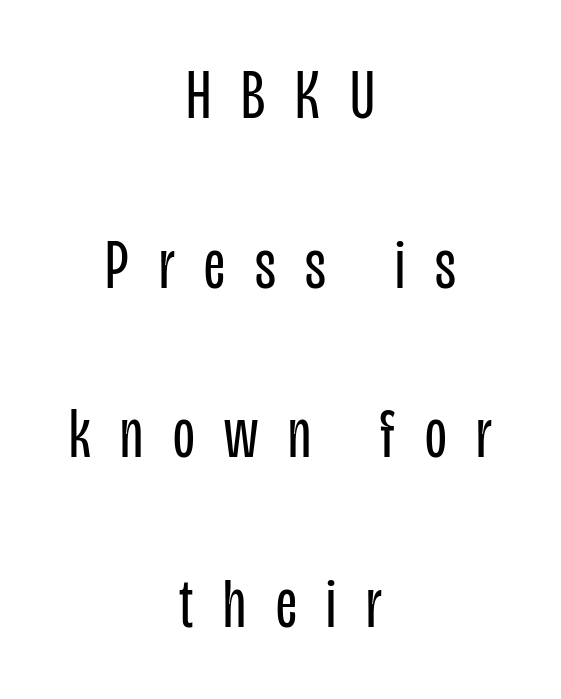
The specimen reads as upright at a glance. One-word summary of the alignment: center. The rendering inserts visible extra space after every character. Looks like regular typesetting: each glyph gets only the width it needs. What kind of face is this? One without serifs — a sans. Is the stroke heavy? The answer is a plain regular-or-lighter.
